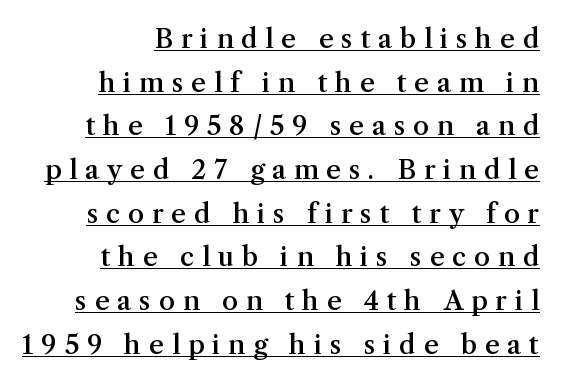
The image shows 26 px text type, upright; set right-aligned, normal line spacing (1.68x), unusually wide letter spacing (+0.3 em), underlined.
